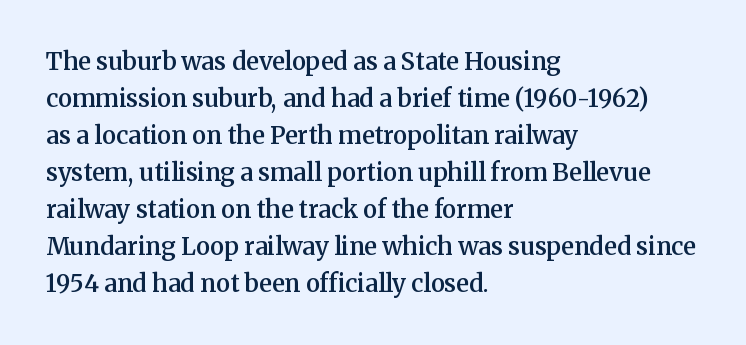
Leading matches the norm, producing a regular column. This is roman type, the default non-slanted kind. Students, note that the glyphs here touch the page at normal intervals. Anything drawn beneath the words? Only blank space.
